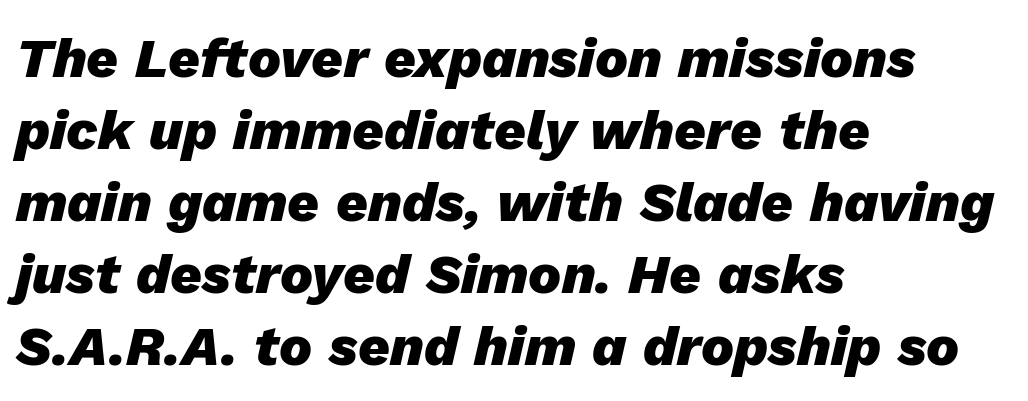
The rendering uses natural spacing where letterforms have individual widths. Just letters on the line, the space beneath them empty. Heavy-handed strokes throughout: this text is bold. The rag falls on the right side of this text block. Default kerning and tracking; the words read as compact shapes.
